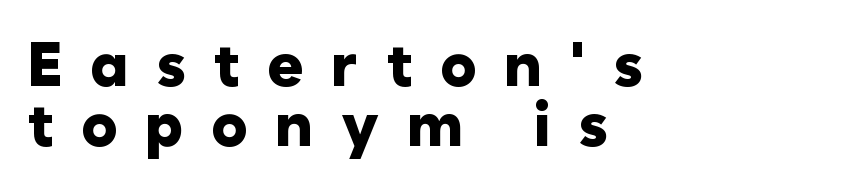
Q: Is the text bold? A: Yes.
Q: Is the text italic (slanted)? A: No, it is upright.
Q: Is the typeface a serif or a sans-serif typeface? A: Sans-serif.
Q: Is the text underlined? A: No.
Q: How is the paragraph aligned? A: Left-aligned.
Q: Is the spacing between letters normal or unusually wide? A: Unusually wide.
Q: Is the spacing between lines tight, normal or loose? A: Tight.
Q: Width (condensed, normal, or wide)? A: Normal.
Q: Stroke contrast? A: Low.
Q: x-height? A: Medium.
Q: Monospaced? A: No.
